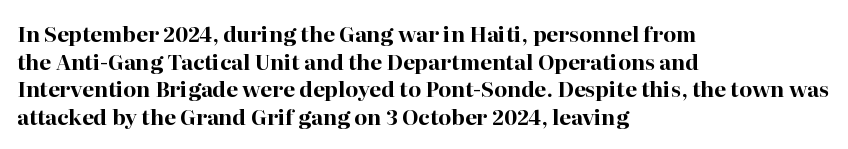
Q: Is the text bold? A: Yes.
Q: Is the text italic (slanted)? A: No, it is upright.
Q: Is the text underlined? A: No.
Q: How is the paragraph aligned? A: Left-aligned.
Q: Is the spacing between letters normal or unusually wide? A: Normal.
Q: Is the spacing between lines tight, normal or loose? A: Normal.
